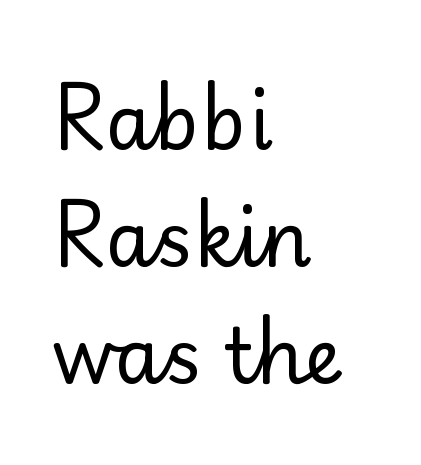
Q: Is the text bold? A: No.
Q: Is the text italic (slanted)? A: No, it is upright.
Q: Is the typeface a serif or a sans-serif typeface? A: Sans-serif.
Q: Is the text underlined? A: No.
Q: How is the paragraph aligned? A: Left-aligned.
Q: Is the spacing between letters normal or unusually wide? A: Normal.
Q: Is the spacing between lines tight, normal or loose? A: Normal.
Q: Width (condensed, normal, or wide)? A: Normal.
Q: Stroke contrast? A: Low.
Q: x-height? A: Small.
Q: Monospaced? A: No.
